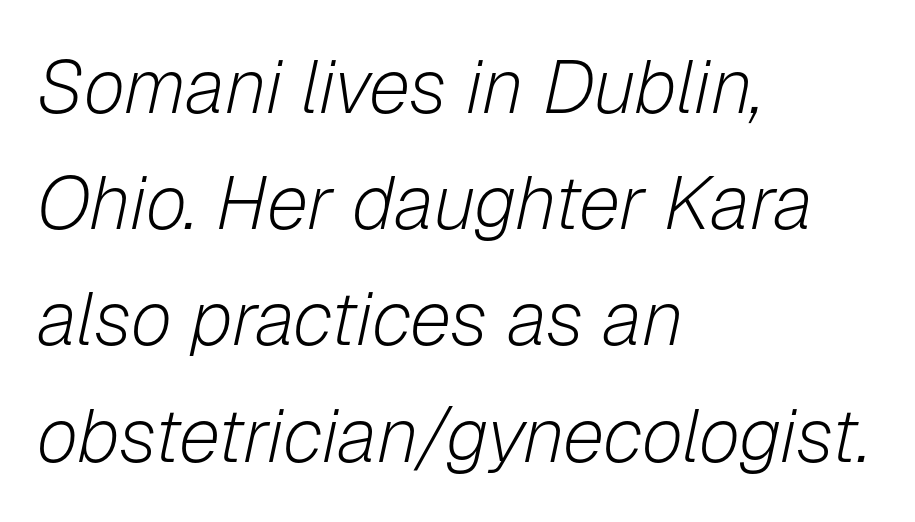
{"italic": "yes", "lean": "right", "slant_degrees": 12, "bold": "no", "weight": "light", "width": "normal", "stroke_contrast": "low", "x_height": "medium", "monospaced": "no", "underline": "no", "align": "left", "line_spacing": "normal", "line_spacing_ratio": 1.55, "letter_spacing": "normal", "letter_spacing_em": 0.0, "glyph_px": 75}
